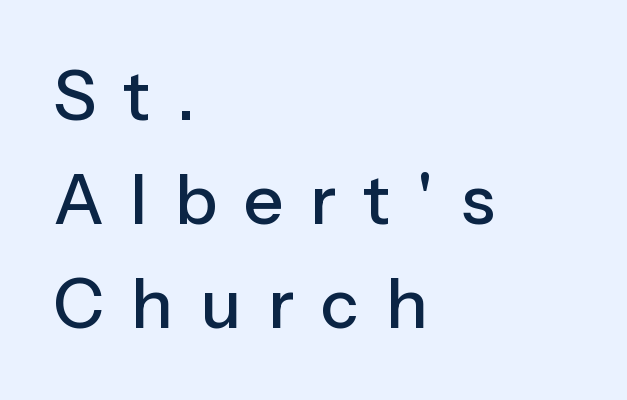
Q: Is the text italic (slanted)? A: No, it is upright.
Q: Is the typeface a serif or a sans-serif typeface? A: Sans-serif.
Q: Is the text underlined? A: No.
Q: How is the paragraph aligned? A: Left-aligned.
Q: Is the spacing between letters normal or unusually wide? A: Unusually wide.
Q: Is the spacing between lines tight, normal or loose? A: Normal.
Q: Width (condensed, normal, or wide)? A: Normal.
Q: Stroke contrast? A: Low.
Q: x-height? A: Medium.
Q: Monospaced? A: No.
